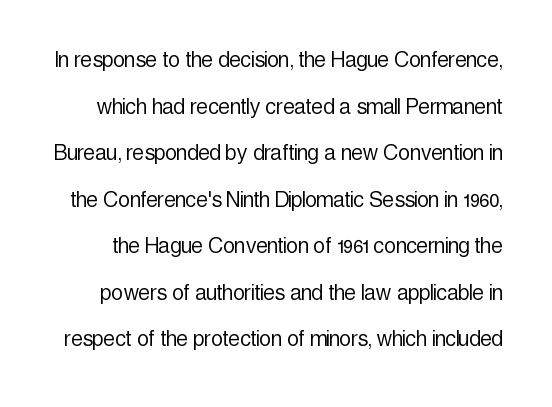
Q: Is the text bold? A: No.
Q: Is the text italic (slanted)? A: No, it is upright.
Q: Is the text underlined? A: No.
Q: Is the spacing between letters normal or unusually wide? A: Normal.
